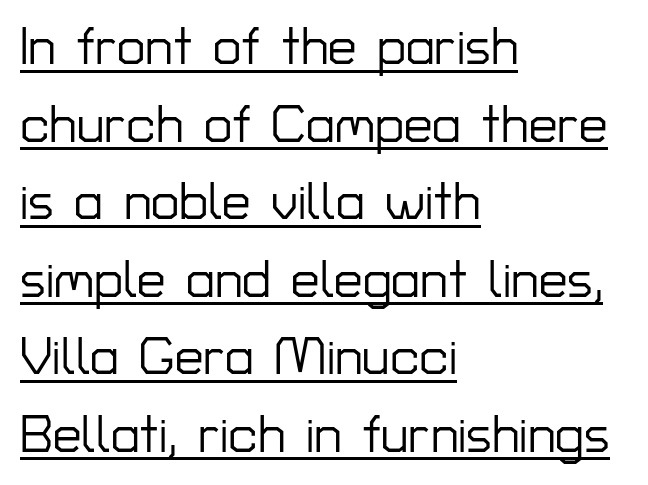
The image shows 51 px sans-serif type, upright; set left-aligned, normal line spacing (1.52x), normal letter spacing, underlined; low stroke contrast and a medium x-height.
